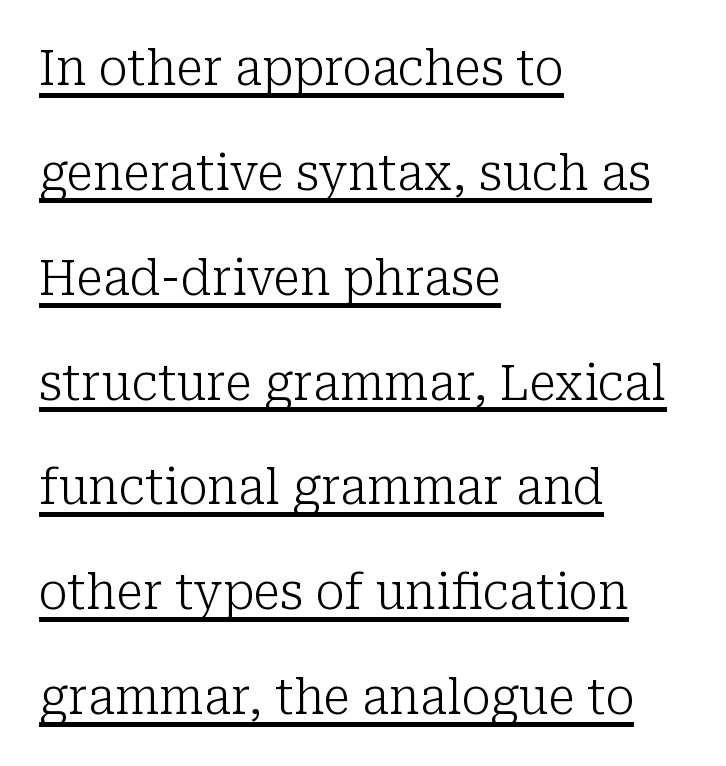
{"serif": "yes", "italic": "no", "bold": "no", "weight": "light", "width": "normal", "stroke_contrast": "low", "x_height": "medium", "monospaced": "no", "underline": "yes", "align": "left", "line_spacing": "loose", "line_spacing_ratio": 2.14, "letter_spacing": "normal", "letter_spacing_em": 0.0, "glyph_px": 49}
